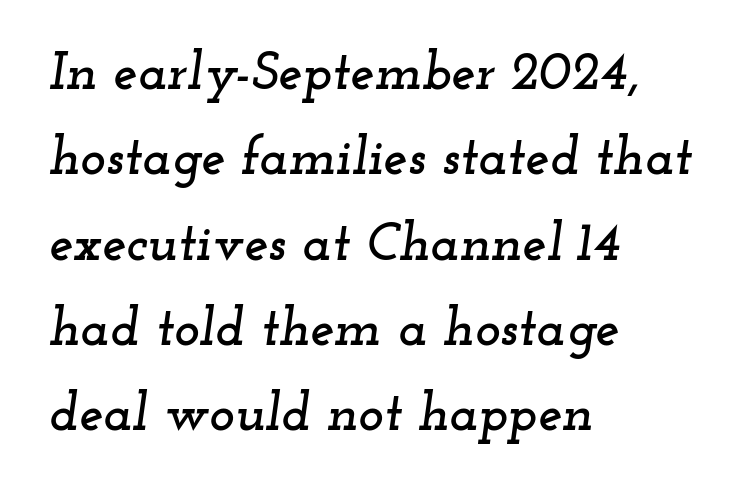
Q: Is the text italic (slanted)? A: Yes, it leans right by about 12 degrees.
Q: Is the typeface a serif or a sans-serif typeface? A: Serif.
Q: Is the text underlined? A: No.
Q: How is the paragraph aligned? A: Left-aligned.
Q: Is the spacing between letters normal or unusually wide? A: Normal.
Q: Is the spacing between lines tight, normal or loose? A: Normal.
Q: Width (condensed, normal, or wide)? A: Wide.
Q: Stroke contrast? A: Low.
Q: x-height? A: Small.
Q: Monospaced? A: No.
